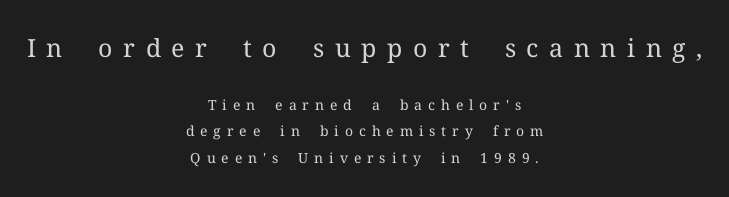
Q: Is the text bold? A: No.
Q: Is the text italic (slanted)? A: No, it is upright.
Q: Is the text underlined? A: No.
Q: How is the paragraph aligned? A: Centered.
Q: Is the spacing between letters normal or unusually wide? A: Unusually wide.
Q: Which block of text is set in a larger size, the first (top) or the second (bottom)? A: The first (top) one.
